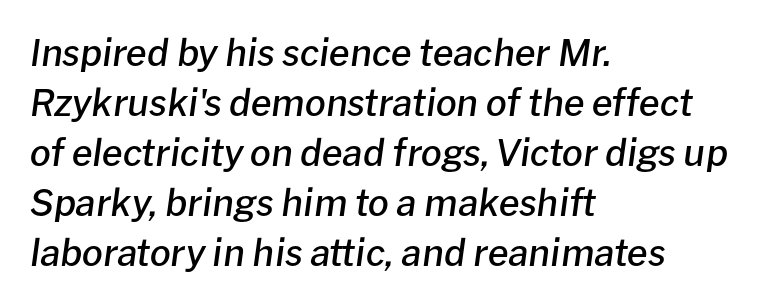
This is moderately heavy type, rendered in semibold. Just letters on the line, the space beneath them empty. Words appear dense and cohesive because spacing is normal. Vertically, the passage feels balanced, rows spaced as you'd expect.
